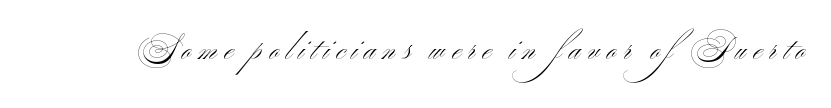
Character widths vary here, with narrow letters taking less room than wide ones. The words here are not underlined. These lines are composed in type without serifs. The horizontal fit of the characters is loose and conspicuously gappy.
